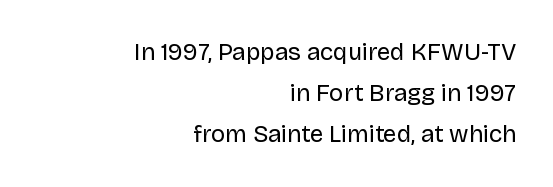
Is the stroke heavy? The answer is a plain regular-or-lighter. This rendering leaves character spacing at its baseline value. Line ends are locked; line starts wander. If you drew a line through each stem, it would be perfectly vertical. The baseline area is clear.
